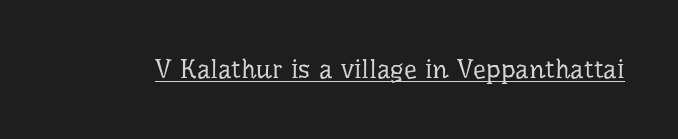
The image shows 26 px text type, upright; set normal letter spacing, underlined.
